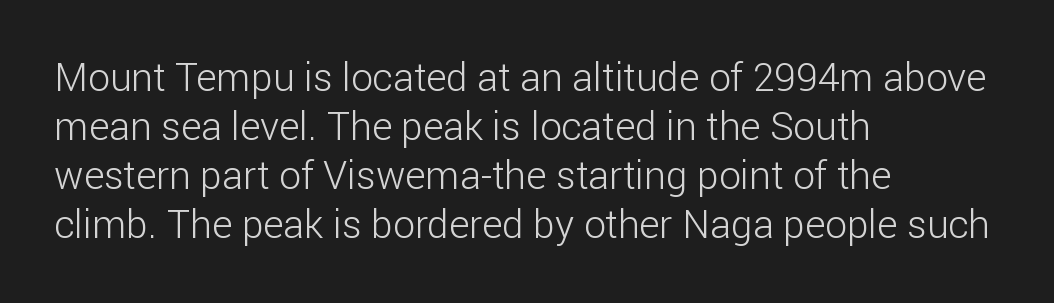
{"serif": "no", "italic": "no", "bold": "no", "weight": "light", "width": "normal", "stroke_contrast": "low", "x_height": "medium", "monospaced": "no", "underline": "no", "align": "left", "line_spacing": "normal", "line_spacing_ratio": 1.26, "letter_spacing": "normal", "letter_spacing_em": 0.0, "glyph_px": 39}
